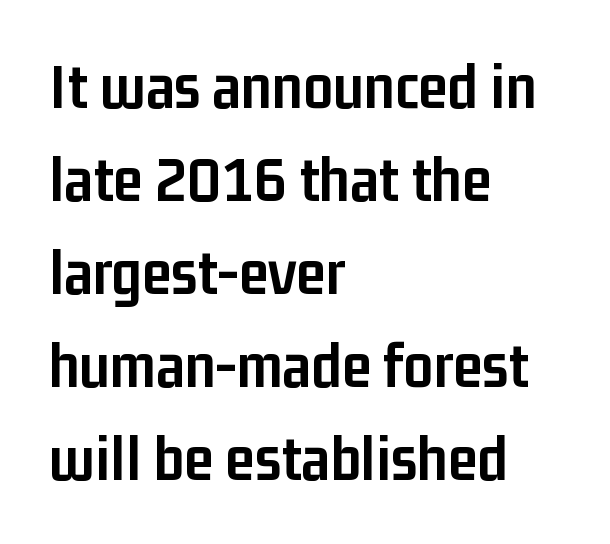
{"serif": "no", "italic": "no", "bold": "yes", "weight": "semibold", "width": "condensed", "stroke_contrast": "low", "x_height": "medium", "monospaced": "no", "underline": "no", "align": "left", "line_spacing": "normal", "line_spacing_ratio": 1.41, "letter_spacing": "normal", "letter_spacing_em": 0.0, "glyph_px": 66}
